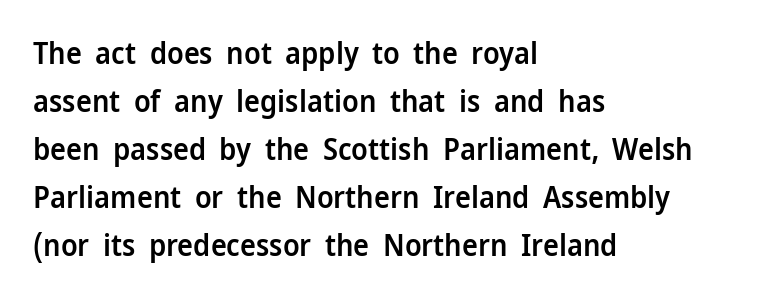
Q: Is the text bold? A: Semi-bold.
Q: Is the text italic (slanted)? A: No, it is upright.
Q: Is the typeface a serif or a sans-serif typeface? A: Sans-serif.
Q: Is the text underlined? A: No.
Q: How is the paragraph aligned? A: Left-aligned.
Q: Is the spacing between letters normal or unusually wide? A: Normal.
Q: Is the spacing between lines tight, normal or loose? A: Normal.
Q: Width (condensed, normal, or wide)? A: Normal.
Q: Stroke contrast? A: Low.
Q: x-height? A: Medium.
Q: Monospaced? A: No.
